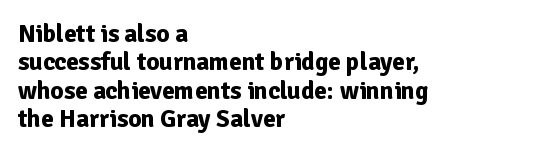
Q: Is the text bold? A: Yes.
Q: Is the text italic (slanted)? A: No, it is upright.
Q: Is the text underlined? A: No.
Q: How is the paragraph aligned? A: Left-aligned.
Q: Is the spacing between letters normal or unusually wide? A: Normal.
Q: Is the spacing between lines tight, normal or loose? A: Tight.
